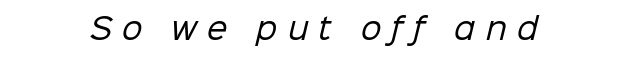
{"serif": "no", "bold": "no", "weight": "regular", "width": "normal", "stroke_contrast": "low", "x_height": "medium", "monospaced": "no", "underline": "no", "letter_spacing": "wide", "letter_spacing_em": 0.35, "glyph_px": 29}
